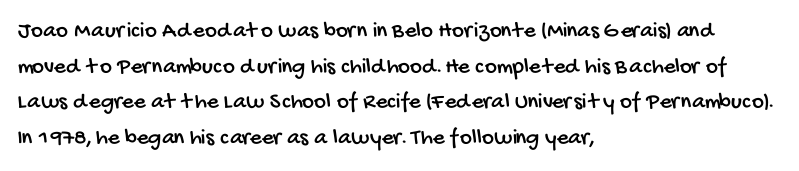
Q: Is the text underlined? A: No.
Q: How is the paragraph aligned? A: Left-aligned.
Q: Is the spacing between letters normal or unusually wide? A: Normal.
Q: Is the spacing between lines tight, normal or loose? A: Normal.
